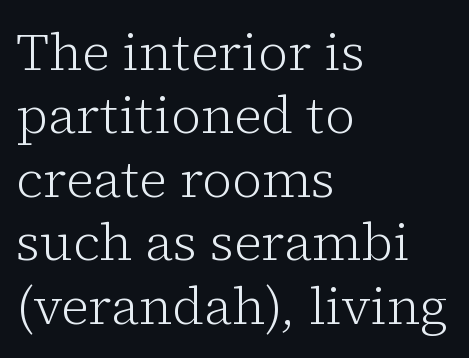
The image shows 52 px light serif type, upright; set left-aligned, line spacing 1.22x, normal letter spacing, not underlined; low stroke contrast and a medium x-height.
